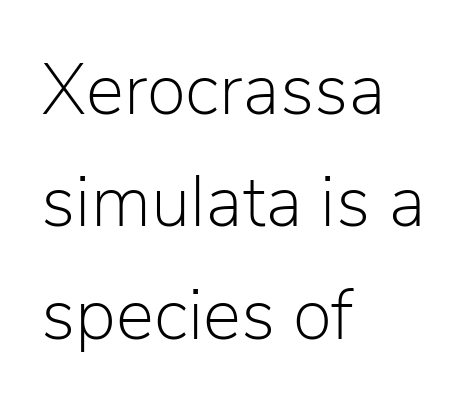
{"serif": "no", "italic": "no", "bold": "no", "weight": "light", "width": "normal", "stroke_contrast": "low", "x_height": "medium", "monospaced": "no", "underline": "no", "align": "left", "line_spacing": "normal", "line_spacing_ratio": 1.56, "letter_spacing": "normal", "letter_spacing_em": 0.0, "glyph_px": 72}
